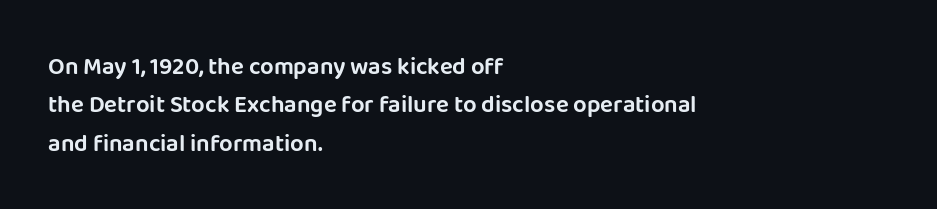
Q: Is the text italic (slanted)? A: No, it is upright.
Q: Is the text underlined? A: No.
Q: How is the paragraph aligned? A: Left-aligned.
Q: Is the spacing between letters normal or unusually wide? A: Normal.
Q: Is the spacing between lines tight, normal or loose? A: Normal.
